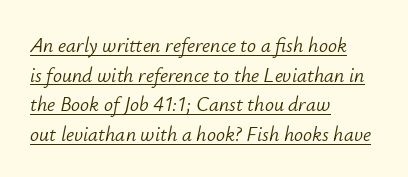
Q: Is the text bold? A: No.
Q: Is the text italic (slanted)? A: Yes, it leans right by about 12 degrees.
Q: Is the text underlined? A: Yes.
Q: How is the paragraph aligned? A: Left-aligned.
Q: Is the spacing between letters normal or unusually wide? A: Normal.
Q: Is the spacing between lines tight, normal or loose? A: Normal.
